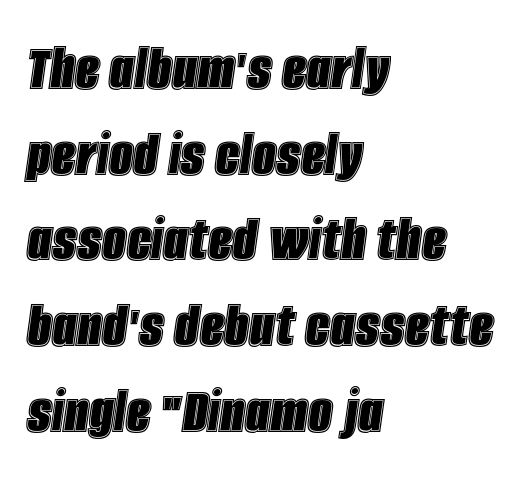
Q: Is the text italic (slanted)? A: Yes, it leans right by about 8 degrees.
Q: Is the text underlined? A: No.
Q: How is the paragraph aligned? A: Left-aligned.
Q: Is the spacing between letters normal or unusually wide? A: Normal.
Q: Is the spacing between lines tight, normal or loose? A: Normal.
Q: Width (condensed, normal, or wide)? A: Condensed.
Q: x-height? A: Large.
Q: Monospaced? A: No.
